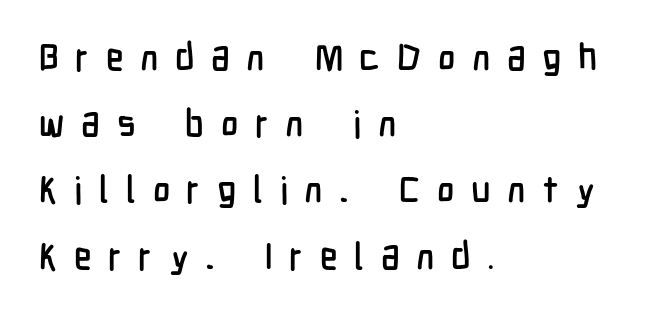
Vertical strokes here are truly vertical. Unmarked baselines from the first word to the last. The letters advance in unequal steps, a hallmark of proportional type. Examine the stroke ends and you'll find no serifs. The paragraph has a hard left edge and a soft right edge.
